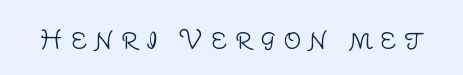
{"bold": "no", "underline": "no", "letter_spacing": "wide", "letter_spacing_em": 0.31, "glyph_px": 25}
